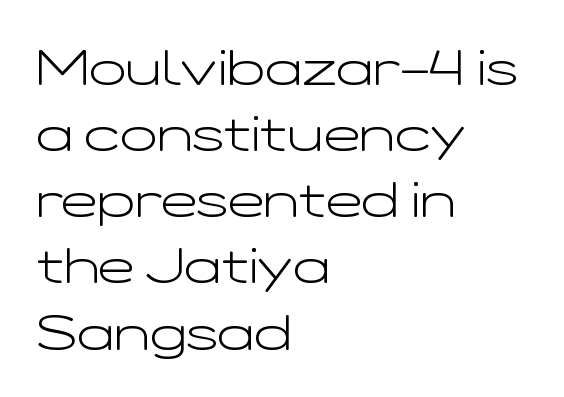
The image shows 49 px light, wide sans-serif type, upright; set left-aligned, normal line spacing (1.35x), normal letter spacing, not underlined; low stroke contrast and a medium x-height.
